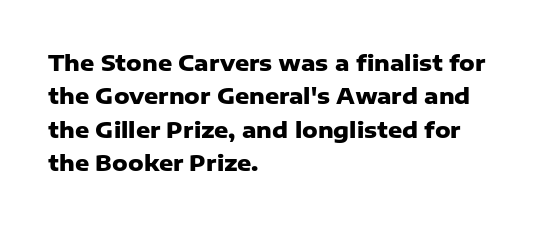
The image shows 22 px bold type, upright; set left-aligned, normal line spacing (1.52x), normal letter spacing, not underlined.
